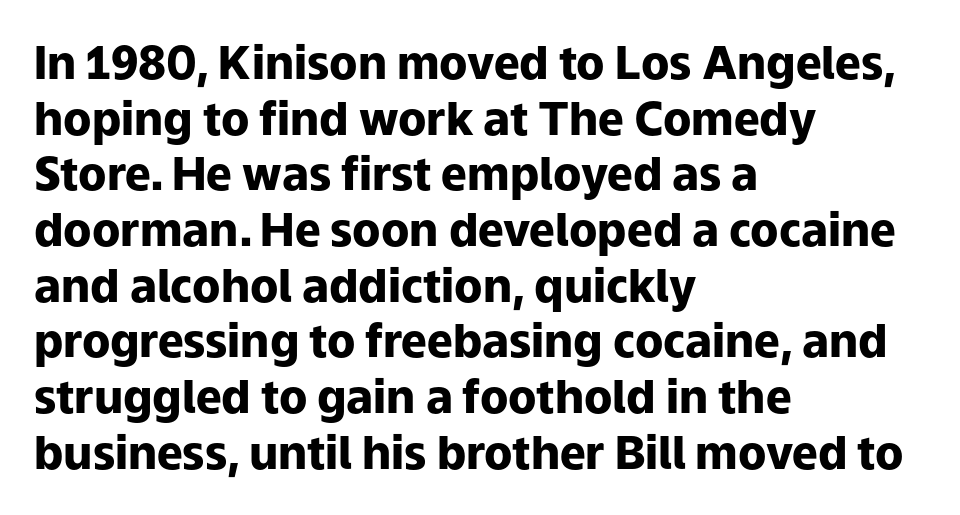
{"serif": "no", "italic": "no", "bold": "yes", "weight": "heavy", "width": "normal", "stroke_contrast": "low", "x_height": "medium", "monospaced": "no", "underline": "no", "align": "left", "line_spacing_ratio": 1.21, "letter_spacing": "normal", "letter_spacing_em": 0.0, "glyph_px": 46}
